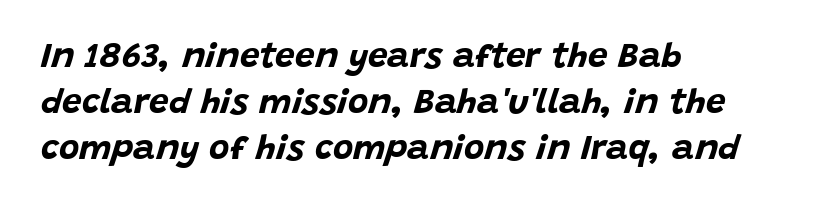
The image shows 35 px bold type, italic (leaning right); set left-aligned, normal line spacing (1.31x), normal letter spacing, not underlined; low stroke contrast and a large x-height.
